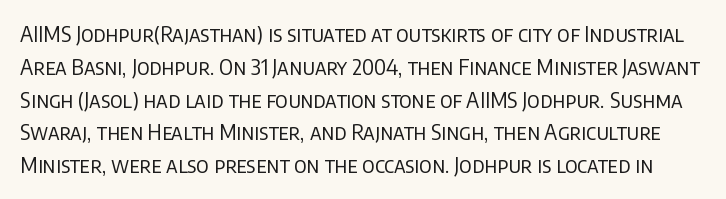
{"italic": "no", "bold": "no", "underline": "no", "line_spacing": "normal", "line_spacing_ratio": 1.56, "letter_spacing": "normal", "letter_spacing_em": 0.0, "glyph_px": 21}
